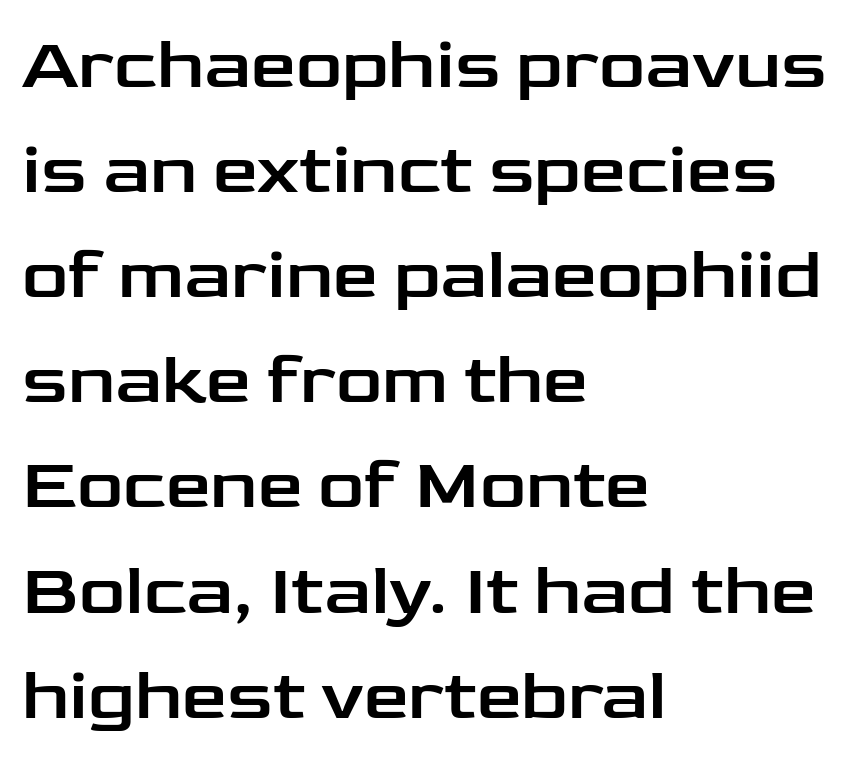
Q: Is the text italic (slanted)? A: No, it is upright.
Q: Is the typeface a serif or a sans-serif typeface? A: Sans-serif.
Q: Is the text underlined? A: No.
Q: How is the paragraph aligned? A: Left-aligned.
Q: Is the spacing between letters normal or unusually wide? A: Normal.
Q: Is the spacing between lines tight, normal or loose? A: Normal.
Q: Width (condensed, normal, or wide)? A: Wide.
Q: Stroke contrast? A: Low.
Q: x-height? A: Medium.
Q: Monospaced? A: No.
